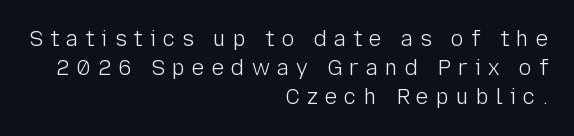
Q: Is the text bold? A: No.
Q: Is the text italic (slanted)? A: No, it is upright.
Q: Is the text underlined? A: No.
Q: How is the paragraph aligned? A: Right-aligned.
Q: Is the spacing between letters normal or unusually wide? A: Unusually wide.
Q: Is the spacing between lines tight, normal or loose? A: Normal.
